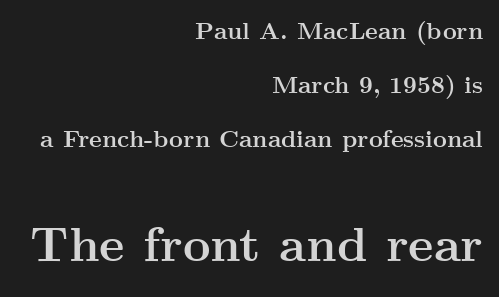
Each word holds together tightly as a unit, with standard inter-letter gaps. Typographic density is high because the face is bold. The later block is typeset at a bigger size than the earlier block. Is this a fixed-width face? No — the glyphs have proportional, varying widths.
